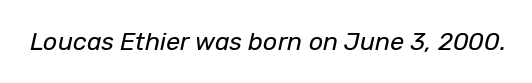
A quiet, ordinary-to-light weight characterises the typeface. A typesetter would call this zero additional tracking. The typography opts for an oblique posture over an upright one. Beneath every word, the page is bare.
